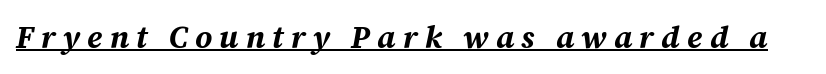
The image shows 31 px bold type, italic (leaning right); set unusually wide letter spacing (+0.23 em), underlined; medium stroke contrast and a medium x-height.
